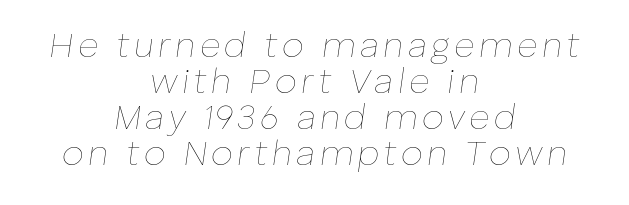
{"italic": "yes", "lean": "right", "slant_degrees": 8, "bold": "no", "weight": "thin", "width": "normal", "stroke_contrast": "low", "x_height": "medium", "monospaced": "no", "underline": "no", "align": "center", "line_spacing": "tight", "line_spacing_ratio": 1.03, "glyph_px": 35}
